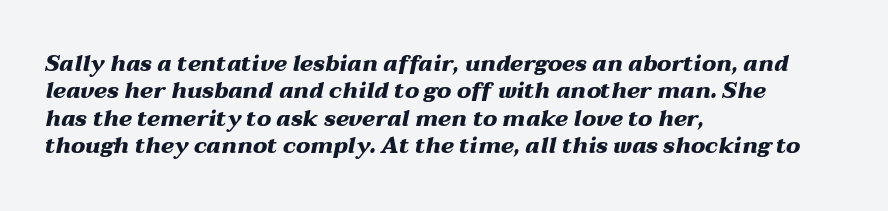
The image shows 22 px bold type, italic (leaning right); set left-aligned, normal line spacing (1.25x), normal letter spacing, not underlined.
